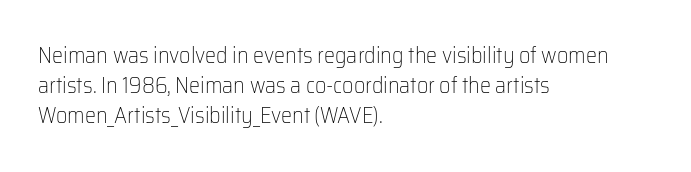
The letterforms sit shoulder to shoulder at normal distance. The space directly below the letters is spotless. Counters stay open thanks to moderate or lighter strokes. The vertical gap from one line to the next is medium. Ascenders rise straight up at ninety degrees. The ragged edge is on the right, which tells us the setting is flush left.
